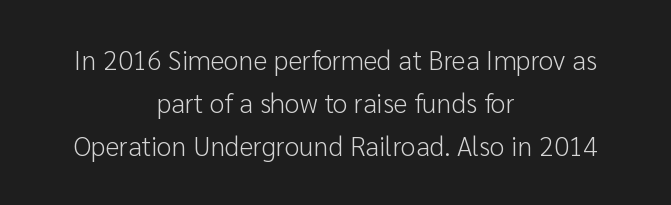
{"italic": "no", "bold": "no", "underline": "no", "align": "center", "line_spacing": "normal", "line_spacing_ratio": 1.6, "letter_spacing": "normal", "letter_spacing_em": 0.0, "glyph_px": 27}
